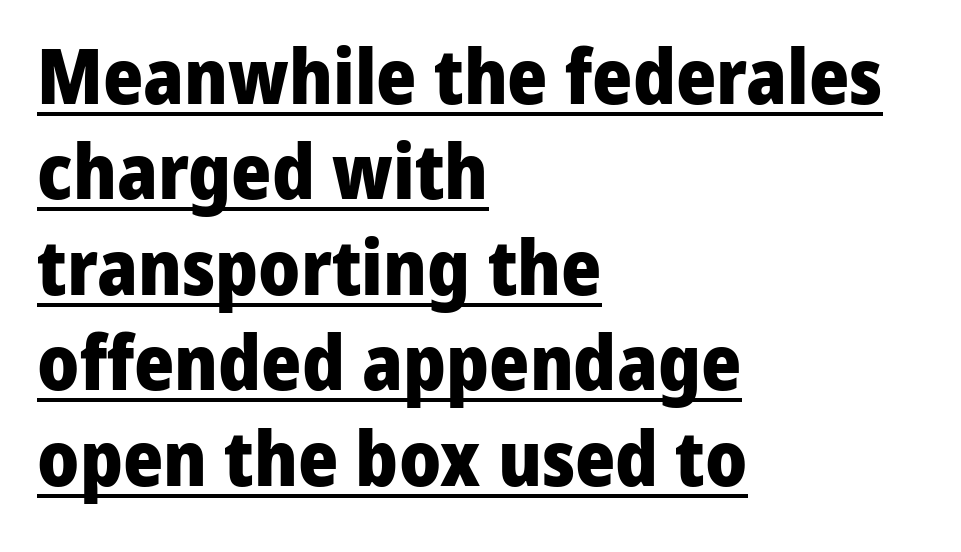
{"serif": "no", "italic": "no", "bold": "yes", "weight": "heavy", "width": "normal", "stroke_contrast": "low", "x_height": "medium", "monospaced": "no", "underline": "yes", "align": "left", "line_spacing_ratio": 1.24, "letter_spacing": "normal", "letter_spacing_em": 0.0, "glyph_px": 77}
